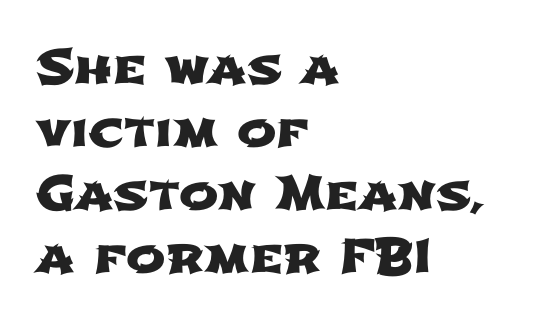
Spacing verdict: proportional, widths tailored to each character. Examine the stroke ends and you'll find no serifs. Visually the block forms a straight wall on the left and a jagged coastline on the right. Quick note: underline off. You could call the tracking neutral — neither tight nor loose. The block of text has a typical density, with ordinary space between rows.
